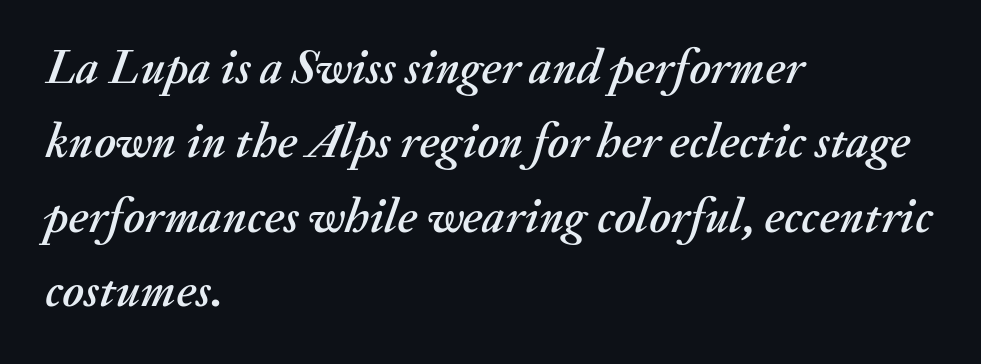
{"italic": "yes", "lean": "right", "slant_degrees": 20, "width": "normal", "stroke_contrast": "medium", "x_height": "small", "monospaced": "no", "underline": "no", "align": "left", "line_spacing": "normal", "line_spacing_ratio": 1.52, "letter_spacing": "normal", "letter_spacing_em": 0.0, "glyph_px": 49}
